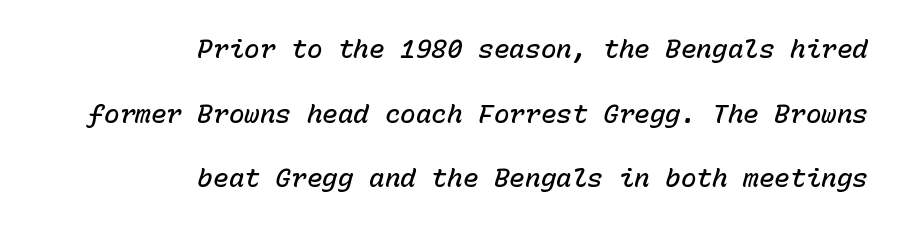
{"italic": "yes", "lean": "right", "slant_degrees": 15, "bold": "semi", "underline": "no", "align": "right", "line_spacing": "loose", "line_spacing_ratio": 2.49, "letter_spacing": "normal", "letter_spacing_em": 0.0, "glyph_px": 26}
